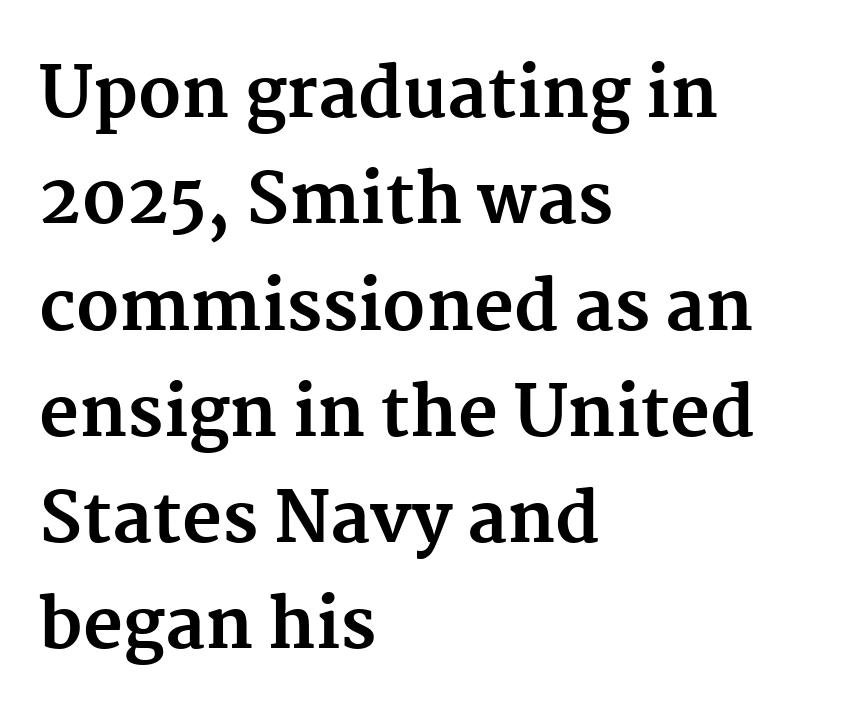
{"serif": "yes", "italic": "no", "bold": "yes", "weight": "bold", "width": "normal", "stroke_contrast": "medium", "x_height": "medium", "monospaced": "no", "underline": "no", "align": "left", "line_spacing": "normal", "line_spacing_ratio": 1.54, "letter_spacing": "normal", "letter_spacing_em": 0.0, "glyph_px": 69}
